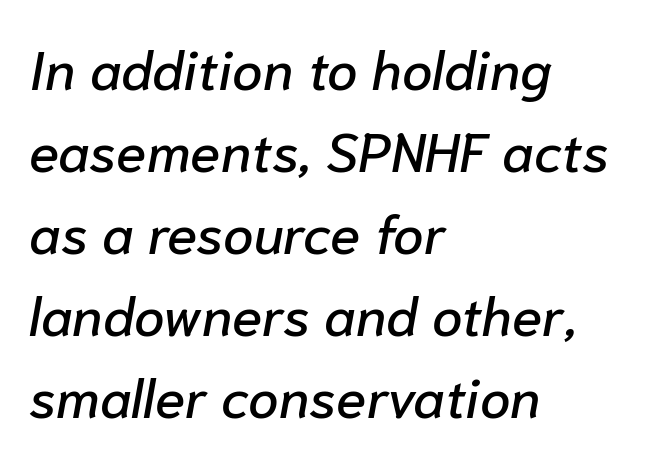
Q: Is the text italic (slanted)? A: Yes, it leans right by about 10 degrees.
Q: Is the text underlined? A: No.
Q: How is the paragraph aligned? A: Left-aligned.
Q: Is the spacing between letters normal or unusually wide? A: Normal.
Q: Is the spacing between lines tight, normal or loose? A: Normal.
Q: Width (condensed, normal, or wide)? A: Normal.
Q: Stroke contrast? A: Low.
Q: x-height? A: Medium.
Q: Monospaced? A: No.
